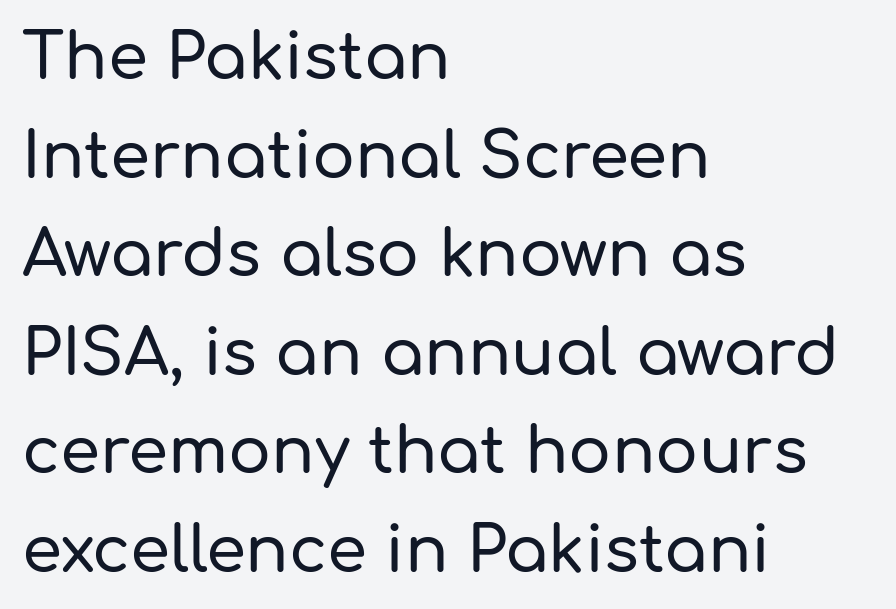
Underline: absent. Posture: straight, roman, zero tilt. Rows of type keep a routine distance in the vertical direction. Look at the tracking — it's just the regular setting, nothing added. A student would call this left alignment; a typographer would say flush left, rag right.
